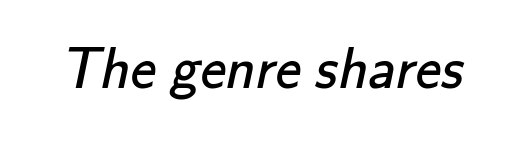
Q: Is the text bold? A: No.
Q: Is the typeface a serif or a sans-serif typeface? A: Sans-serif.
Q: Is the text underlined? A: No.
Q: Is the spacing between letters normal or unusually wide? A: Normal.
Q: Width (condensed, normal, or wide)? A: Normal.
Q: Stroke contrast? A: Low.
Q: x-height? A: Small.
Q: Monospaced? A: No.
